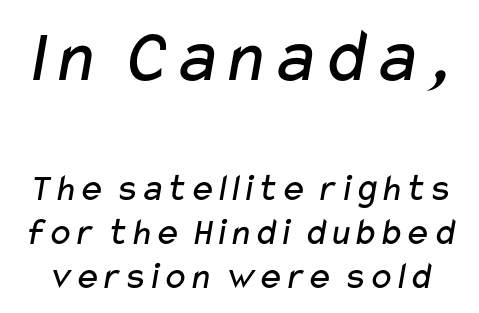
The image shows 78 px regular-weight, wide sans-serif type; set tight line spacing (1.13x), normal letter spacing, not underlined; the first (top) block is 2.0x larger; low stroke contrast and a medium x-height.
